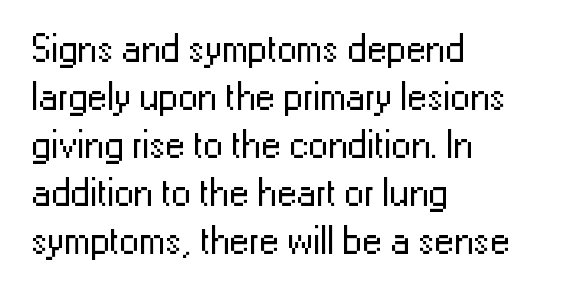
The rendering uses natural spacing where letterforms have individual widths. Compared with a typical body face, this is equally light or lighter still. The gap between lines stays unmarked. Each word holds together tightly as a unit, with standard inter-letter gaps. These lines stack with their left ends in a neat column.
